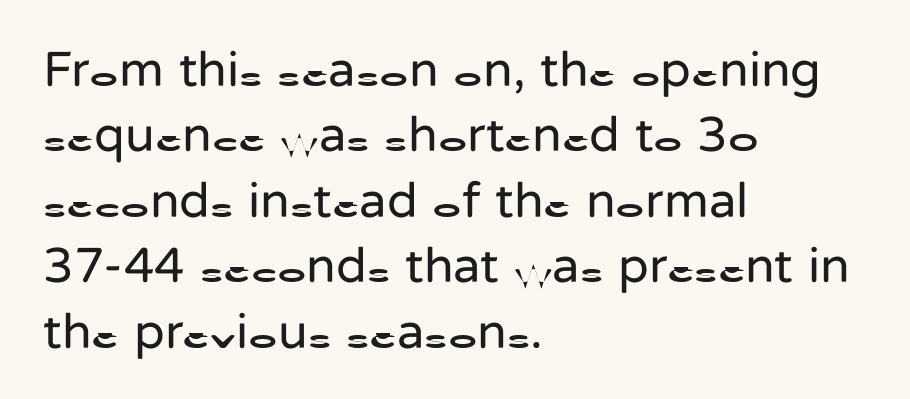
{"serif": "no", "italic": "no", "bold": "no", "weight": "regular", "width": "normal", "stroke_contrast": "low", "x_height": "medium", "monospaced": "no", "underline": "no", "align": "left", "line_spacing": "normal", "line_spacing_ratio": 1.31, "letter_spacing": "normal", "letter_spacing_em": 0.0, "glyph_px": 50}
